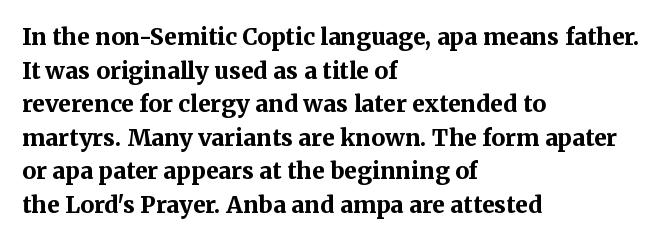
{"italic": "no", "bold": "yes", "underline": "no", "align": "left", "line_spacing": "normal", "line_spacing_ratio": 1.46, "letter_spacing": "normal", "letter_spacing_em": 0.0, "glyph_px": 23}
